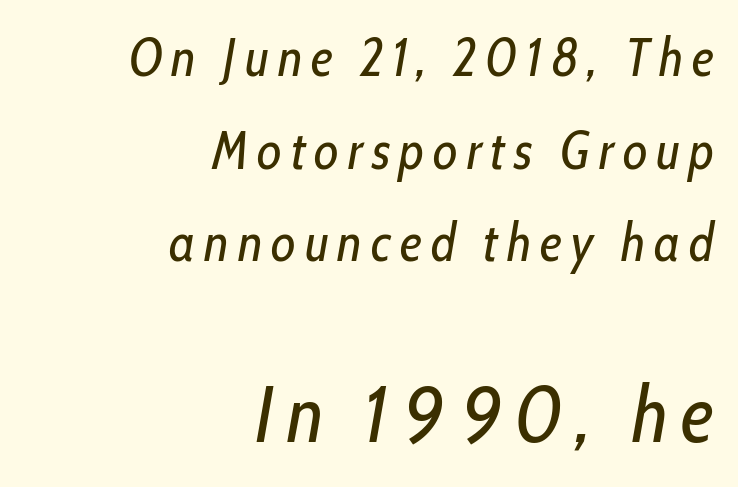
Just letters on the line, the space beneath them empty. The rendering applies a slant to the glyphs. Do the characters align in a grid? No, the font is proportional. Short and long lines alike share a common ending point at right. The composition opens small and finishes big. Stroke mass is kept to a normal reading level or below.
